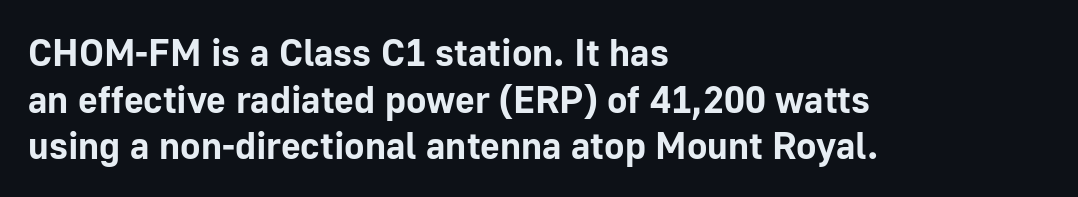
The image shows 38 px bold sans-serif type, upright; set left-aligned, line spacing 1.23x, normal letter spacing, not underlined; low stroke contrast and a medium x-height.
